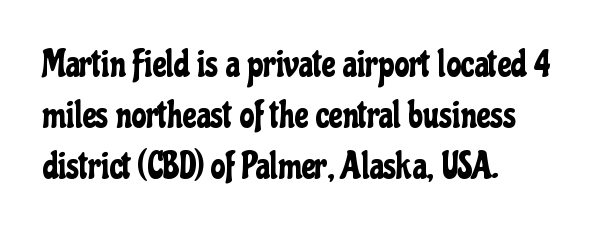
The image shows 37 px condensed sans-serif type, upright; set left-aligned, normal line spacing (1.38x), normal letter spacing, not underlined; low stroke contrast and a medium x-height.
